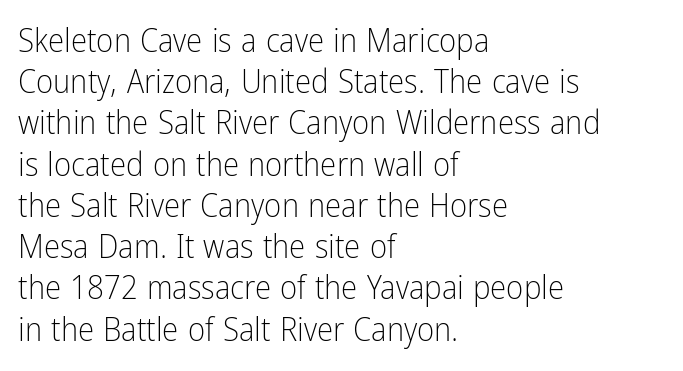
{"serif": "no", "italic": "no", "bold": "no", "weight": "light", "width": "condensed", "stroke_contrast": "low", "x_height": "medium", "monospaced": "no", "underline": "no", "align": "left", "line_spacing": "normal", "line_spacing_ratio": 1.25, "letter_spacing": "normal", "letter_spacing_em": 0.0, "glyph_px": 33}
